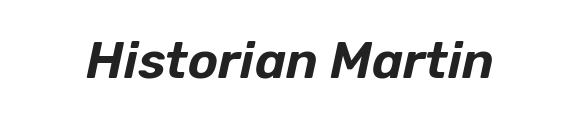
{"italic": "yes", "lean": "right", "slant_degrees": 12, "width": "normal", "stroke_contrast": "low", "x_height": "medium", "monospaced": "no", "underline": "no", "letter_spacing": "normal", "letter_spacing_em": 0.0, "glyph_px": 51}
